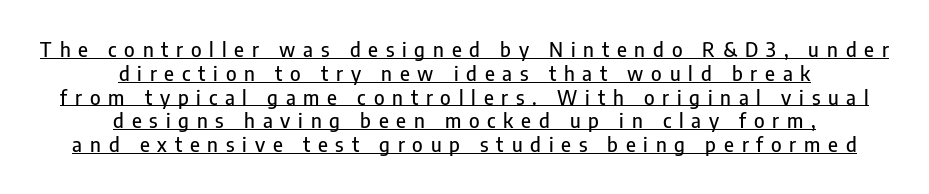
Q: Is the text italic (slanted)? A: No, it is upright.
Q: Is the text underlined? A: Yes.
Q: How is the paragraph aligned? A: Centered.
Q: Is the spacing between letters normal or unusually wide? A: Unusually wide.
